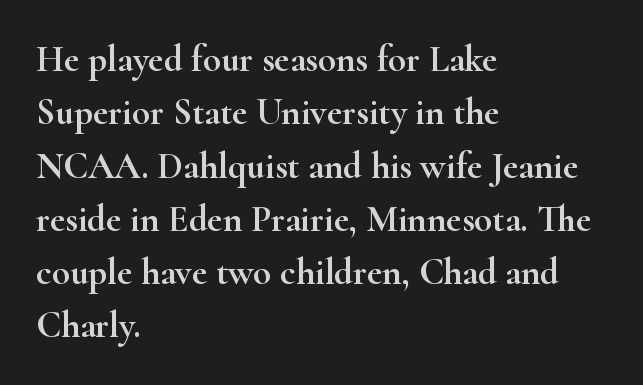
{"serif": "yes", "italic": "no", "width": "wide", "stroke_contrast": "high", "x_height": "small", "monospaced": "no", "underline": "no", "align": "left", "line_spacing": "normal", "line_spacing_ratio": 1.44, "letter_spacing": "normal", "letter_spacing_em": 0.0, "glyph_px": 37}
